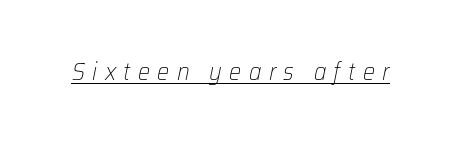
The image shows 24 px text type, italic (leaning right); set unusually wide letter spacing (+0.31 em), underlined.
